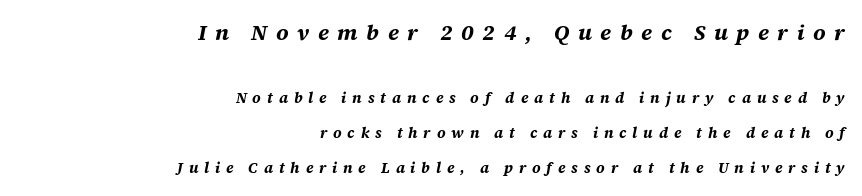
Q: Is the text bold? A: Yes.
Q: Is the text italic (slanted)? A: Yes, it leans right by about 12 degrees.
Q: Is the text underlined? A: No.
Q: How is the paragraph aligned? A: Right-aligned.
Q: Is the spacing between letters normal or unusually wide? A: Unusually wide.
Q: Is the spacing between lines tight, normal or loose? A: Loose.
Q: Which block of text is set in a larger size, the first (top) or the second (bottom)? A: The first (top) one.
